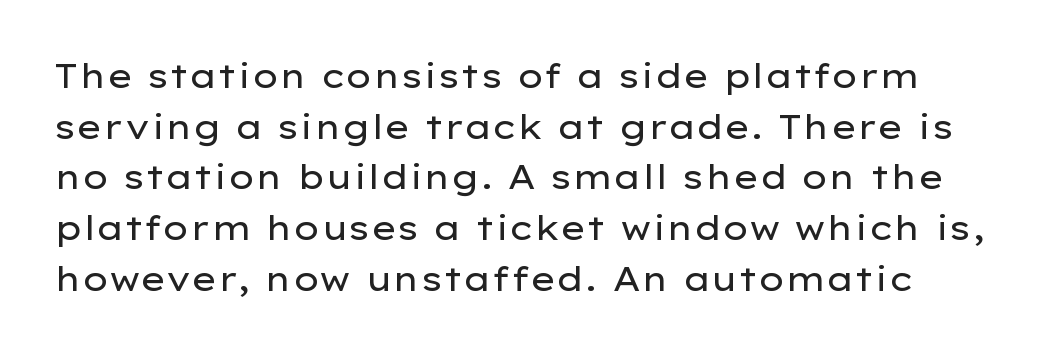
The image shows 34 px regular-weight, wide sans-serif type, upright; set normal line spacing (1.49x), normal letter spacing, not underlined; low stroke contrast and a medium x-height.
